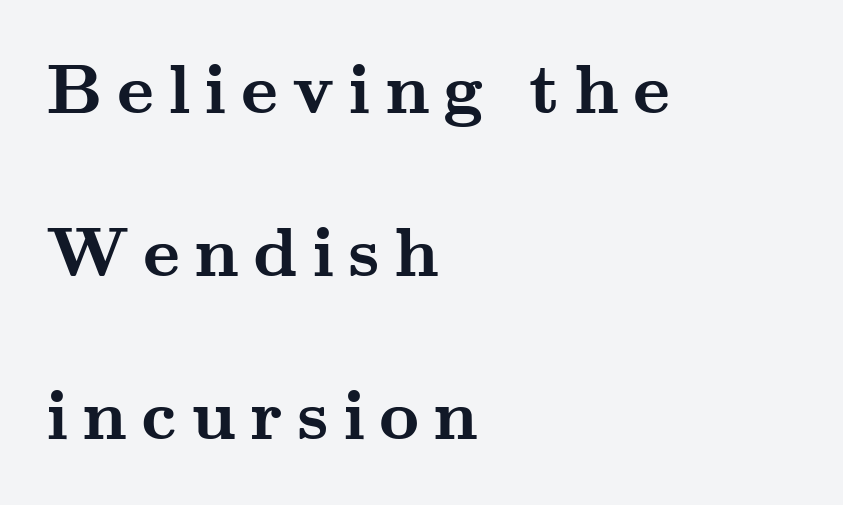
{"serif": "yes", "italic": "no", "bold": "yes", "weight": "semibold", "width": "wide", "stroke_contrast": "medium", "x_height": "small", "monospaced": "no", "underline": "no", "align": "left", "line_spacing": "loose", "line_spacing_ratio": 2.33, "letter_spacing": "wide", "letter_spacing_em": 0.2, "glyph_px": 70}
